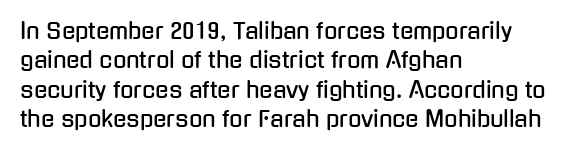
{"italic": "no", "underline": "no", "align": "left", "line_spacing": "normal", "line_spacing_ratio": 1.34, "letter_spacing": "normal", "letter_spacing_em": 0.0, "glyph_px": 22}
